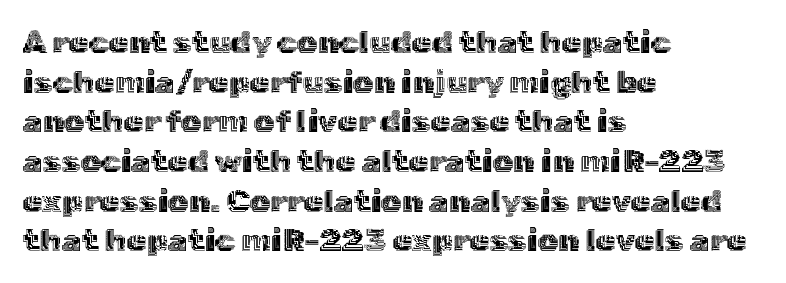
Q: Is the text italic (slanted)? A: No, it is upright.
Q: Is the text underlined? A: No.
Q: How is the paragraph aligned? A: Left-aligned.
Q: Is the spacing between letters normal or unusually wide? A: Normal.
Q: Width (condensed, normal, or wide)? A: Normal.
Q: x-height? A: Medium.
Q: Monospaced? A: No.
